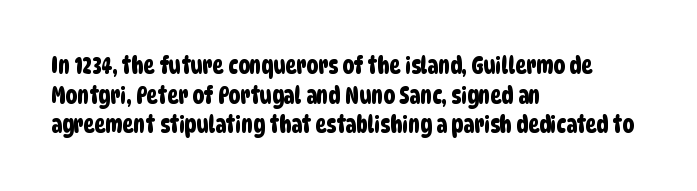
{"underline": "no", "align": "left", "line_spacing": "normal", "line_spacing_ratio": 1.29, "letter_spacing": "normal", "letter_spacing_em": 0.0, "glyph_px": 23}
